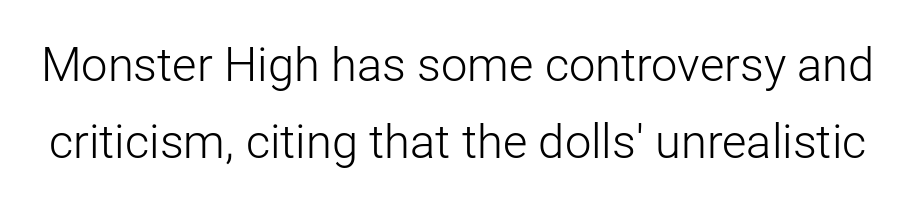
{"serif": "no", "italic": "no", "bold": "no", "weight": "light", "width": "normal", "stroke_contrast": "low", "x_height": "medium", "monospaced": "no", "underline": "no", "line_spacing": "normal", "line_spacing_ratio": 1.64, "letter_spacing": "normal", "letter_spacing_em": 0.0, "glyph_px": 47}
